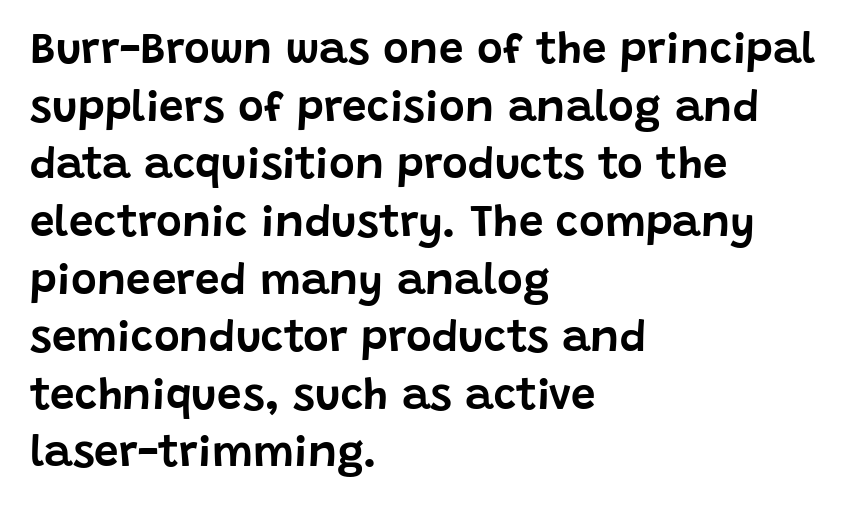
Q: Is the text italic (slanted)? A: No, it is upright.
Q: Is the typeface a serif or a sans-serif typeface? A: Sans-serif.
Q: Is the text underlined? A: No.
Q: How is the paragraph aligned? A: Left-aligned.
Q: Is the spacing between letters normal or unusually wide? A: Normal.
Q: Is the spacing between lines tight, normal or loose? A: Normal.
Q: Width (condensed, normal, or wide)? A: Normal.
Q: Stroke contrast? A: Low.
Q: x-height? A: Large.
Q: Monospaced? A: No.
